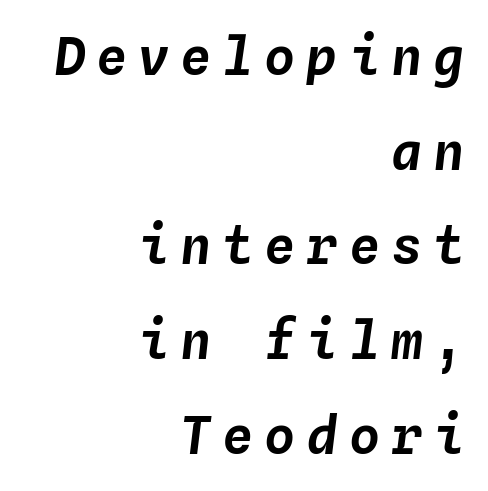
The image shows 52 px text type, italic (leaning right), monospaced; set right-aligned, line spacing 1.82x, unusually wide letter spacing (+0.21 em), not underlined; low stroke contrast and a medium x-height.
